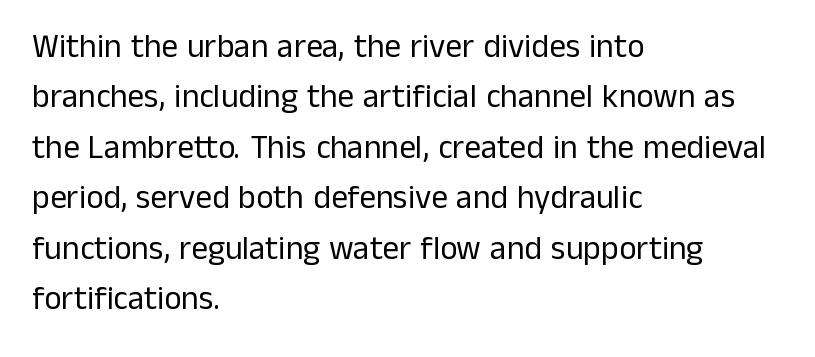
Q: Is the text bold? A: No.
Q: Is the text italic (slanted)? A: No, it is upright.
Q: Is the typeface a serif or a sans-serif typeface? A: Sans-serif.
Q: Is the text underlined? A: No.
Q: How is the paragraph aligned? A: Left-aligned.
Q: Is the spacing between letters normal or unusually wide? A: Normal.
Q: Is the spacing between lines tight, normal or loose? A: Normal.
Q: Width (condensed, normal, or wide)? A: Normal.
Q: Stroke contrast? A: Low.
Q: x-height? A: Medium.
Q: Monospaced? A: No.
